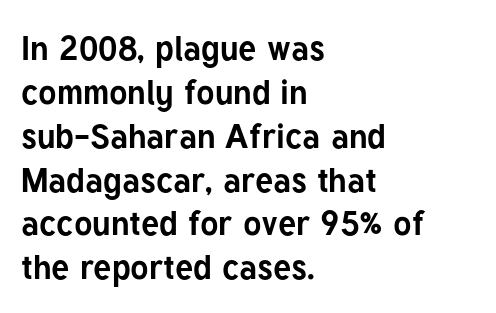
The lettering holds an erect, upright posture throughout. Typesetter's note: full bold, strokes at maximum text heaviness. A student would call this left alignment; a typographer would say flush left, rag right. Do the characters align in a grid? No, the font is proportional. Students, observe: this is what conventionally led text looks like.
